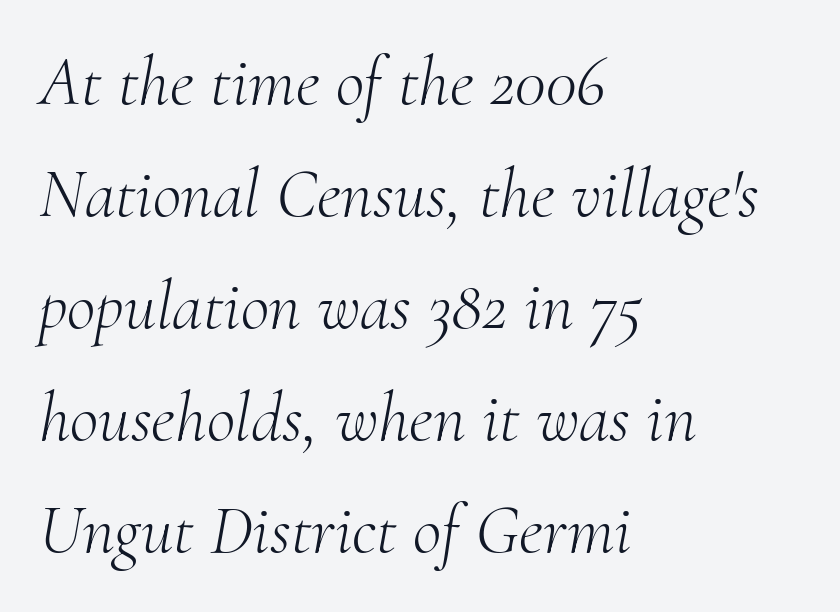
{"serif": "yes", "italic": "yes", "lean": "right", "slant_degrees": 10, "bold": "no", "weight": "light", "width": "normal", "stroke_contrast": "medium", "x_height": "small", "monospaced": "no", "underline": "no", "align": "left", "line_spacing": "normal", "line_spacing_ratio": 1.6, "letter_spacing": "normal", "letter_spacing_em": 0.0, "glyph_px": 70}
